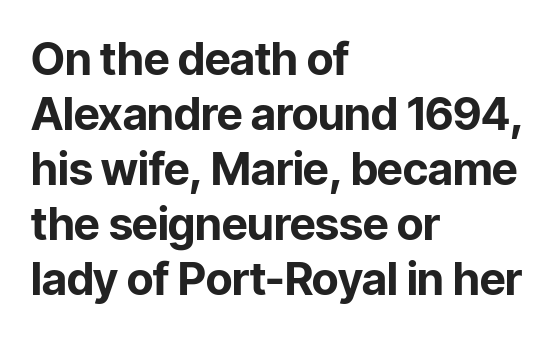
{"serif": "no", "italic": "no", "bold": "yes", "weight": "bold", "width": "normal", "stroke_contrast": "low", "x_height": "medium", "monospaced": "no", "underline": "no", "align": "left", "line_spacing_ratio": 1.22, "letter_spacing": "normal", "letter_spacing_em": 0.0, "glyph_px": 45}
